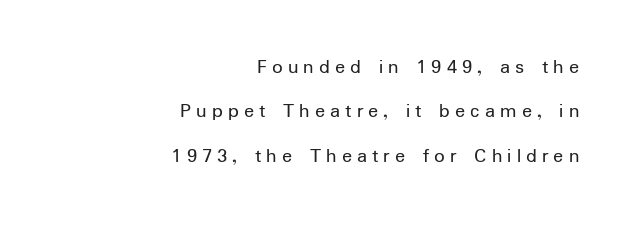
{"italic": "no", "bold": "no", "underline": "no", "align": "right", "line_spacing": "loose", "line_spacing_ratio": 2.11, "letter_spacing": "wide", "letter_spacing_em": 0.24, "glyph_px": 21}
